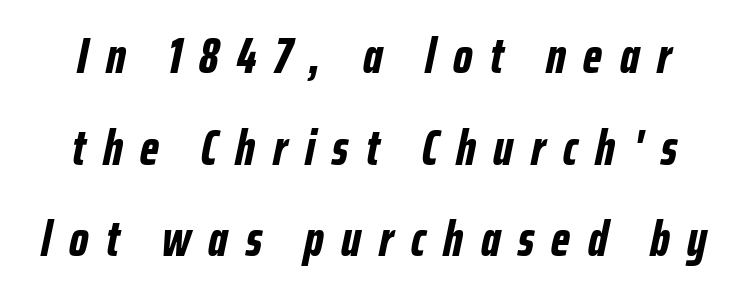
Q: Is the text bold? A: Yes.
Q: Is the text italic (slanted)? A: Yes, it leans right by about 12 degrees.
Q: Is the text underlined? A: No.
Q: How is the paragraph aligned? A: Centered.
Q: Is the spacing between letters normal or unusually wide? A: Unusually wide.
Q: Width (condensed, normal, or wide)? A: Condensed.
Q: Stroke contrast? A: Low.
Q: x-height? A: Medium.
Q: Monospaced? A: No.
